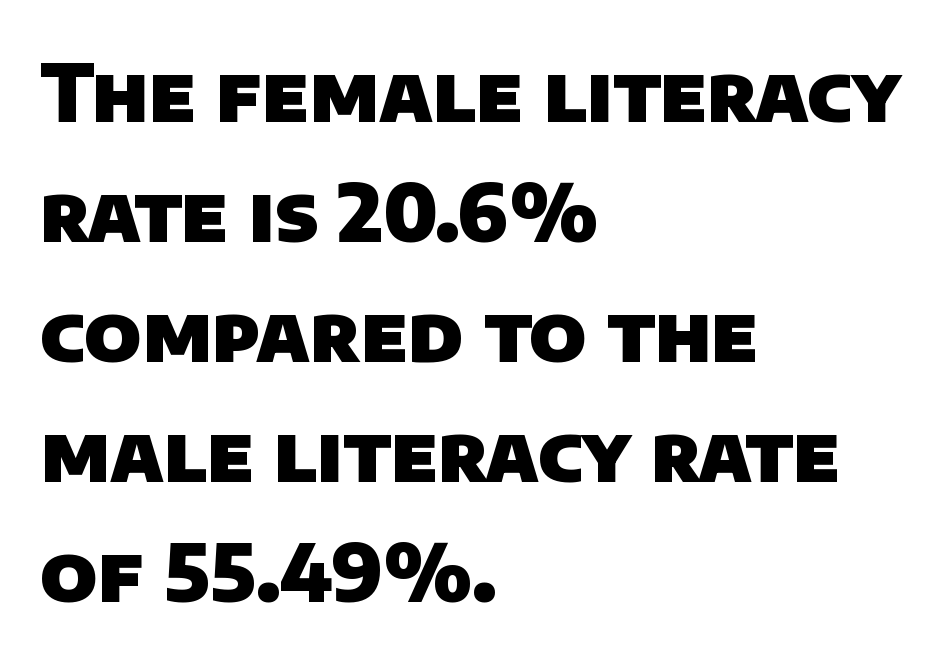
Reading down the column, the eye jumps a familiar distance to each next line. The font is running at its bold setting. Compared with typical body copy, the letter spacing here is the same. Underlining? Definitely not there. Look at the bottom of the vertical strokes: they stop flat, with no serifs. Horizontally, the lines are justified to the leading edge only.
